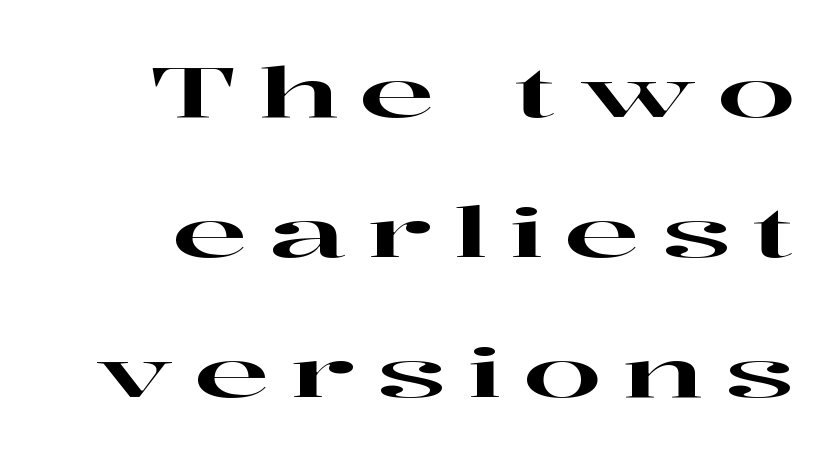
Is there any slant? The stems are plumb. The string is rendered with underlining switched off. What's the leading like? Stretched, with rows far apart. Note the varied advance widths — an 'i' is clearly narrower than an 'm'. I'd call this a serif setting — the letters wear small feet. Loose tracking; the words dissolve into strings of separated letters.
